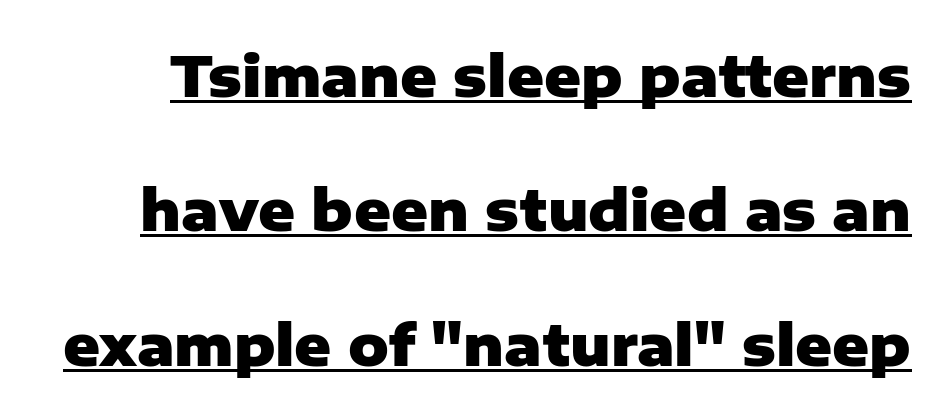
Q: Is the text bold? A: Yes.
Q: Is the text italic (slanted)? A: No, it is upright.
Q: Is the typeface a serif or a sans-serif typeface? A: Sans-serif.
Q: Is the text underlined? A: Yes.
Q: Is the spacing between letters normal or unusually wide? A: Normal.
Q: Is the spacing between lines tight, normal or loose? A: Loose.
Q: Width (condensed, normal, or wide)? A: Normal.
Q: Stroke contrast? A: Low.
Q: x-height? A: Medium.
Q: Monospaced? A: No.
